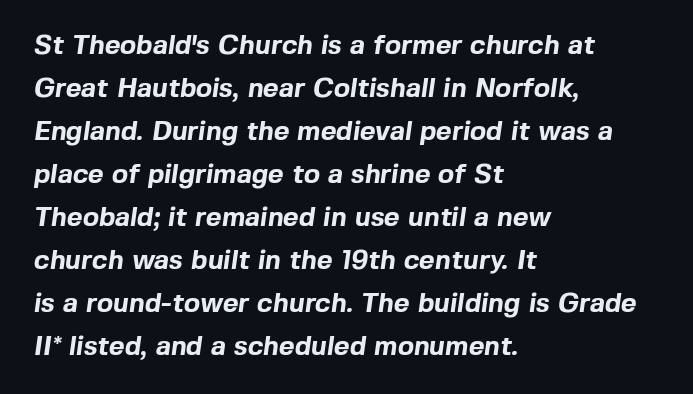
This rendering uses left alignment, leaving the right contour irregular. The foot of each line stays bare and open. Baseline-to-baseline distance is the conventional proportion of letter height. Default kerning and tracking; the words read as compact shapes. In terms of weight, the rendering is a true, heavy bold.
